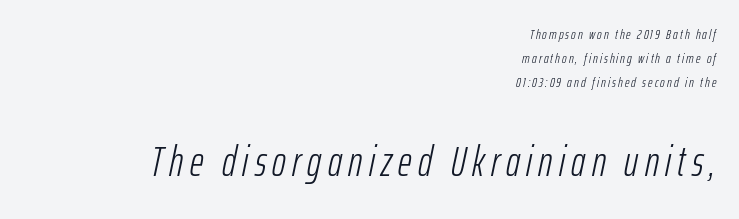
{"italic": "yes", "lean": "right", "slant_degrees": 12, "bold": "no", "weight": "light", "width": "condensed", "stroke_contrast": "low", "x_height": "medium", "monospaced": "no", "underline": "no", "align": "right", "line_spacing_ratio": 1.71, "larger_block": "second", "size_ratio": 3.0, "glyph_px": 42}
